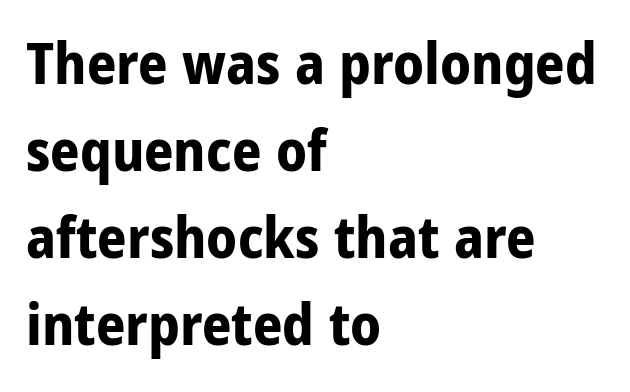
The image shows 58 px bold, condensed sans-serif type, upright; set left-aligned, normal line spacing (1.5x), normal letter spacing, not underlined; low stroke contrast and a large x-height.
